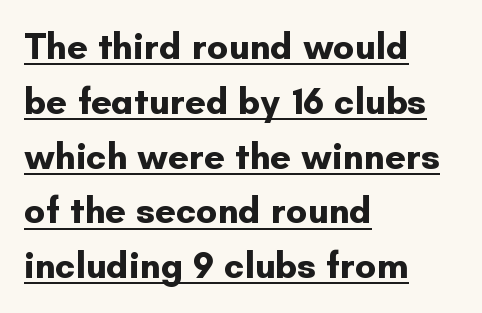
Q: Is the text bold? A: Yes.
Q: Is the text italic (slanted)? A: No, it is upright.
Q: Is the typeface a serif or a sans-serif typeface? A: Sans-serif.
Q: Is the text underlined? A: Yes.
Q: How is the paragraph aligned? A: Left-aligned.
Q: Is the spacing between letters normal or unusually wide? A: Normal.
Q: Is the spacing between lines tight, normal or loose? A: Normal.
Q: Width (condensed, normal, or wide)? A: Normal.
Q: Stroke contrast? A: Low.
Q: x-height? A: Small.
Q: Monospaced? A: No.
